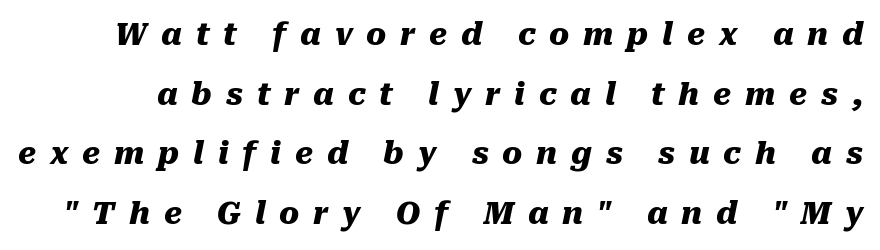
{"italic": "yes", "lean": "right", "slant_degrees": 10, "bold": "yes", "weight": "heavy", "width": "normal", "stroke_contrast": "medium", "x_height": "medium", "monospaced": "no", "underline": "no", "line_spacing": "loose", "line_spacing_ratio": 1.99, "letter_spacing": "wide", "letter_spacing_em": 0.46, "glyph_px": 30}
